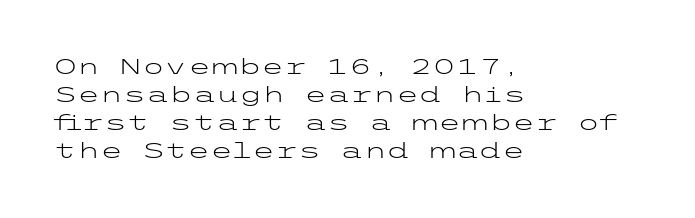
Q: Is the text bold? A: No.
Q: Is the text italic (slanted)? A: No, it is upright.
Q: Is the text underlined? A: No.
Q: How is the paragraph aligned? A: Left-aligned.
Q: Is the spacing between letters normal or unusually wide? A: Normal.
Q: Is the spacing between lines tight, normal or loose? A: Normal.
